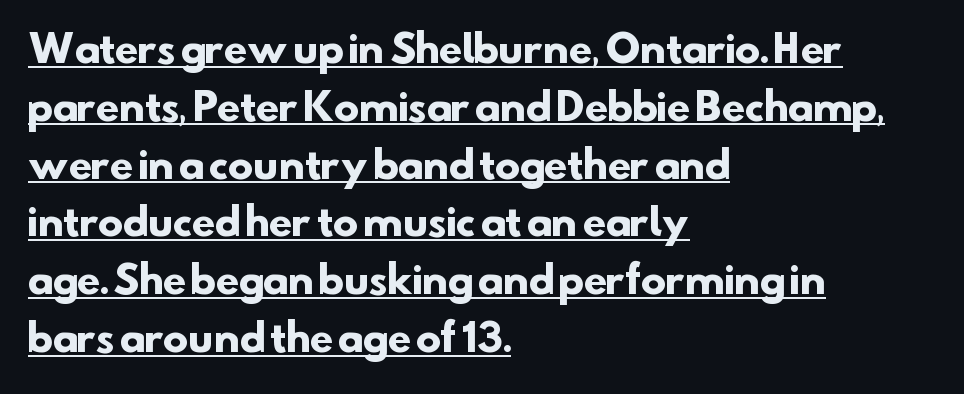
The rag falls on the right side of this text block. Character widths vary here, with narrow letters taking less room than wide ones. Does the leading feel generous? No, just average. Each letter's strokes conclude bluntly, with no projecting serifs. Caption: lettering with a line underneath.
